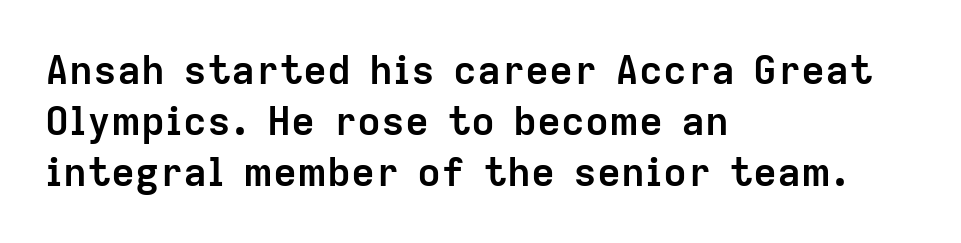
Underlining? Definitely not there. Stroke thickness is high; the sample reads as a true bold. Vertically, the passage feels balanced, rows spaced as you'd expect. Look at the bottom of the vertical strokes: they stop flat, with no serifs. Think of a printed novel: that variable character pitch is what you see here. A classic flush-left, rag-right setting is used for this passage.
